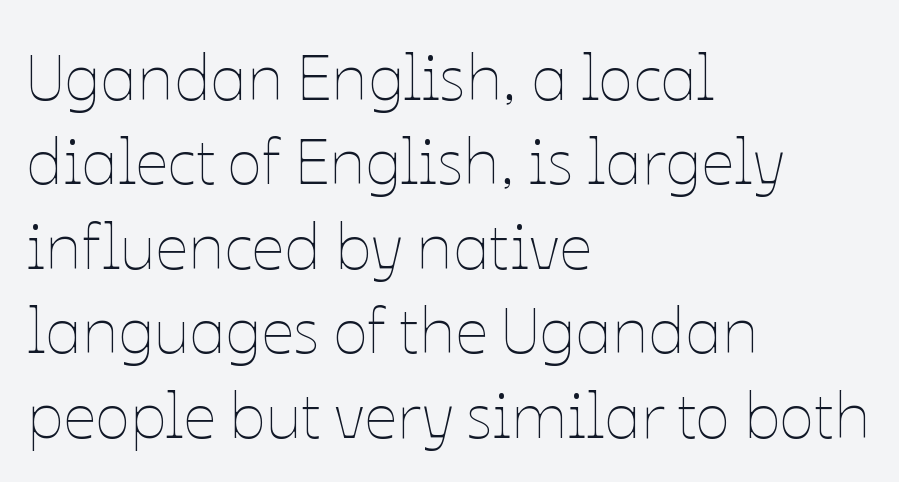
{"italic": "no", "bold": "no", "weight": "thin", "width": "normal", "stroke_contrast": "low", "x_height": "medium", "monospaced": "no", "underline": "no", "align": "left", "line_spacing": "normal", "line_spacing_ratio": 1.3, "letter_spacing": "normal", "letter_spacing_em": 0.0, "glyph_px": 65}
